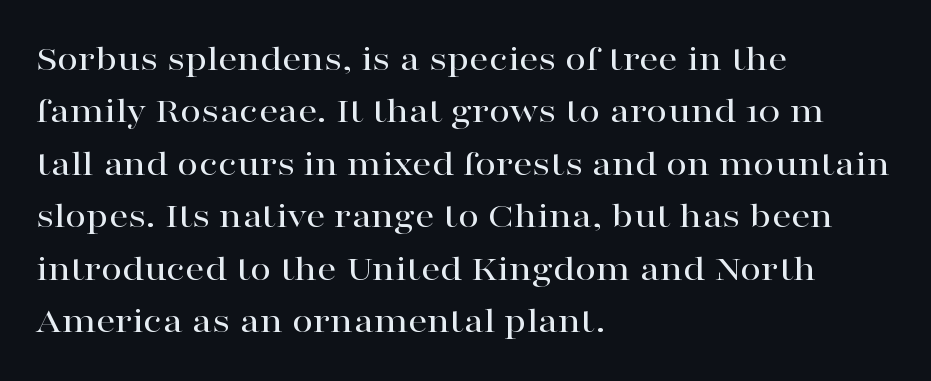
The image shows 38 px wide serif type, upright; set left-aligned, normal line spacing (1.38x), normal letter spacing, not underlined; high stroke contrast and a medium x-height.
